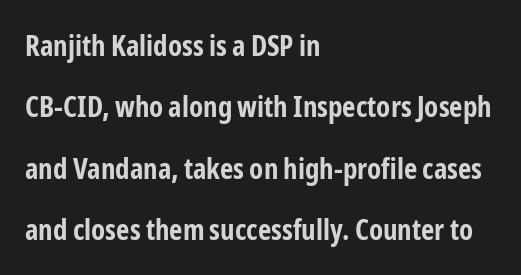
Regarding serifs, this sample does without them. Leftover space on each line is placed entirely after the last word. Here the designer chose a conventional face with non-uniform glyph widths. A typesetter would mark this as roman, not italic. Beneath every word, the page is bare. The passage shown is emphatically bold.
